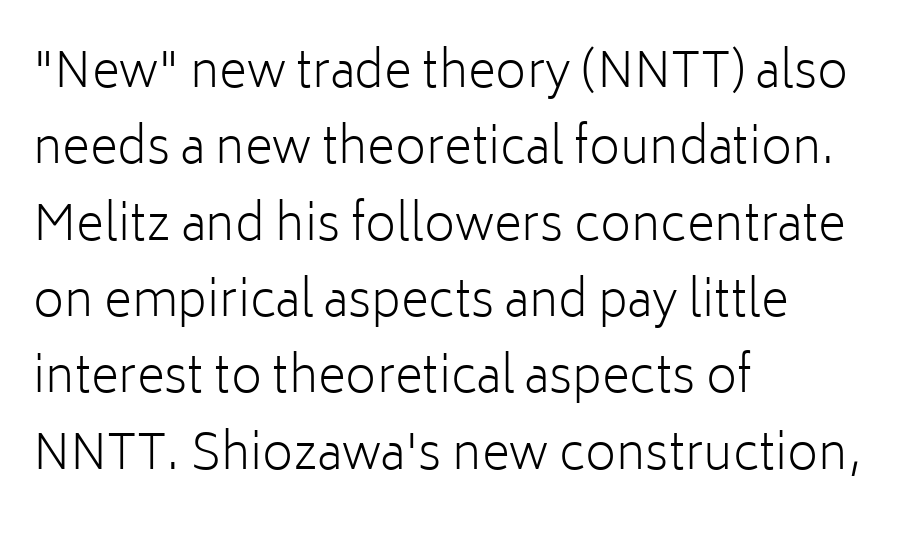
The image shows 48 px light sans-serif type, upright; set left-aligned, normal line spacing (1.59x), normal letter spacing, not underlined; low stroke contrast and a medium x-height.
